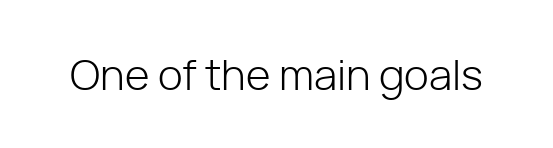
Q: Is the text bold? A: No.
Q: Is the text italic (slanted)? A: No, it is upright.
Q: Is the typeface a serif or a sans-serif typeface? A: Sans-serif.
Q: Is the text underlined? A: No.
Q: Is the spacing between letters normal or unusually wide? A: Normal.
Q: Width (condensed, normal, or wide)? A: Normal.
Q: Stroke contrast? A: Low.
Q: x-height? A: Medium.
Q: Monospaced? A: No.
